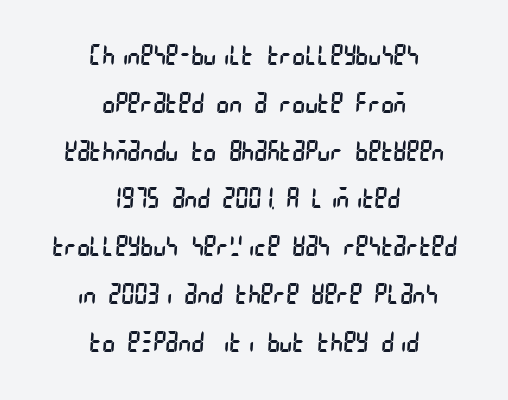
Q: Is the text bold? A: No.
Q: Is the text underlined? A: No.
Q: How is the paragraph aligned? A: Centered.
Q: Is the spacing between letters normal or unusually wide? A: Normal.
